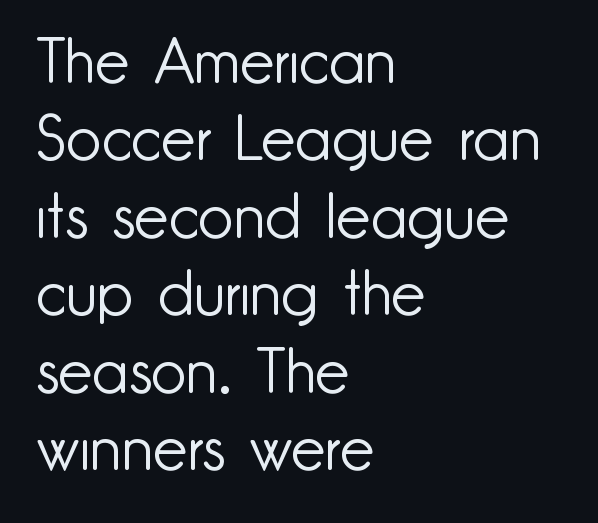
You could not count columns in this text — the font is proportionally spaced. Quick note: interline space is typical. Characters follow at the spacing the type designer built in. Letterform terminals end flat and unadorned throughout the passage. The space directly below the letters is spotless.
